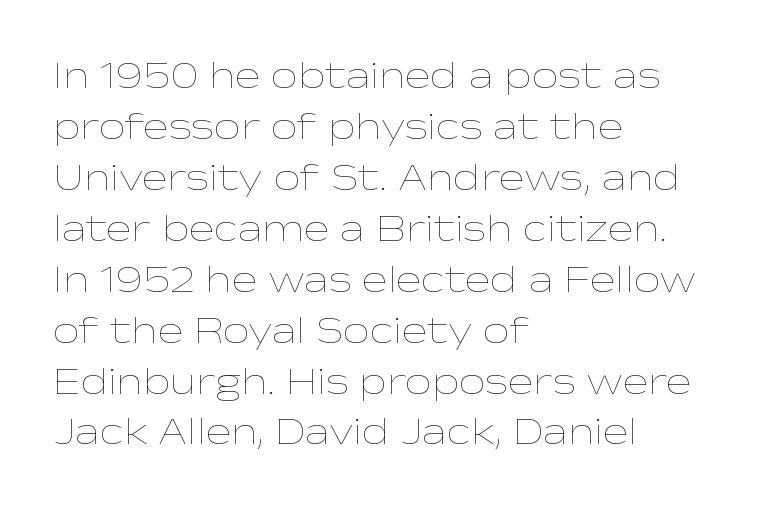
The image shows 38 px thin, wide type, upright; set left-aligned, normal line spacing (1.34x), normal letter spacing, not underlined; low stroke contrast and a medium x-height.
